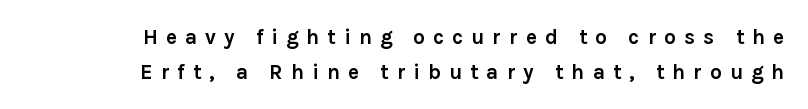
Q: Is the text bold? A: Yes.
Q: Is the text italic (slanted)? A: No, it is upright.
Q: Is the text underlined? A: No.
Q: How is the paragraph aligned? A: Right-aligned.
Q: Is the spacing between letters normal or unusually wide? A: Unusually wide.
Q: Is the spacing between lines tight, normal or loose? A: Normal.
